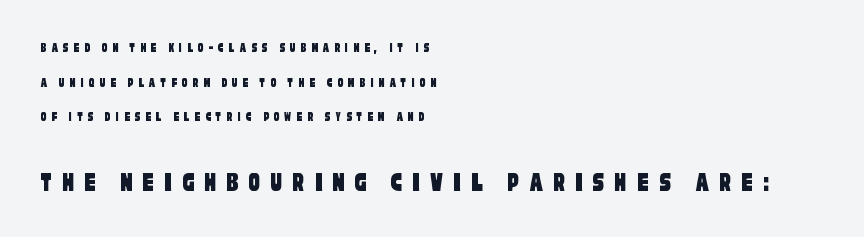
{"serif": "no", "width": "condensed", "stroke_contrast": "low", "x_height": "large", "monospaced": "no", "underline": "no", "align": "left", "line_spacing": "loose", "line_spacing_ratio": 2.47, "letter_spacing": "wide", "letter_spacing_em": 0.34, "larger_block": "second", "size_ratio": 2.07, "glyph_px": 29}
